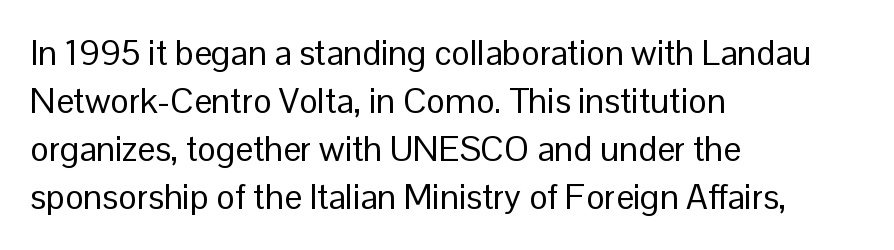
Each row of text sits above clean, open space. A sans-serif font was chosen for this passage. Vertically, the passage feels balanced, rows spaced as you'd expect. Proportional: the letters do not fall into vertical columns.
